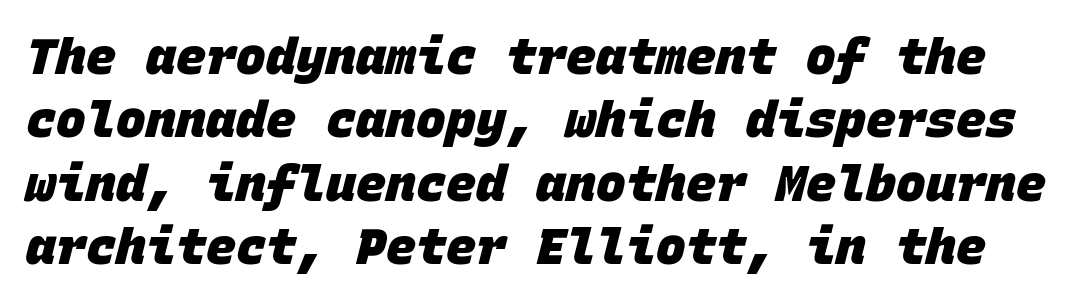
{"serif": "no", "bold": "yes", "weight": "heavy", "width": "normal", "stroke_contrast": "low", "x_height": "large", "monospaced": "yes", "underline": "no", "line_spacing": "normal", "line_spacing_ratio": 1.27, "letter_spacing": "normal", "letter_spacing_em": 0.0, "glyph_px": 50}
